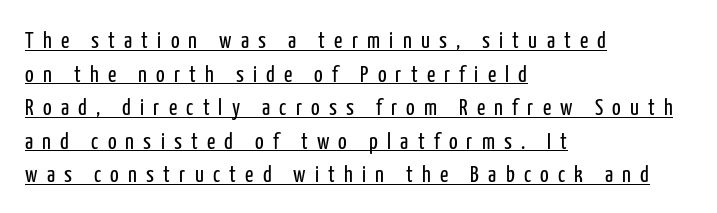
The image shows 23 px text type, upright; set left-aligned, normal line spacing (1.46x), unusually wide letter spacing (+0.4 em), underlined.
